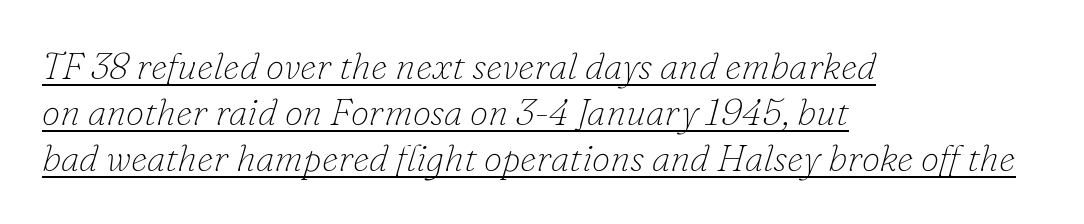
Leading matches the norm, producing a regular column. Classification — serif. Notice how the passage keeps a crisp vertical edge on the left only. A quiet, ordinary-to-light weight characterises the typeface. Does the lettering tilt? It does — this is italic.
